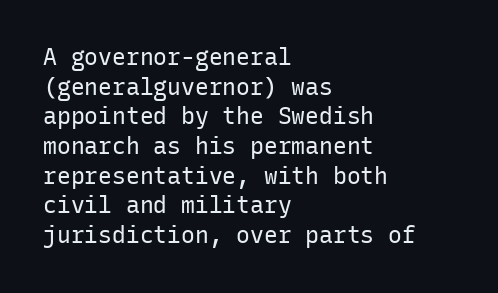
The image shows 23 px text type, upright; set left-aligned, normal line spacing (1.29x), normal letter spacing, not underlined.
